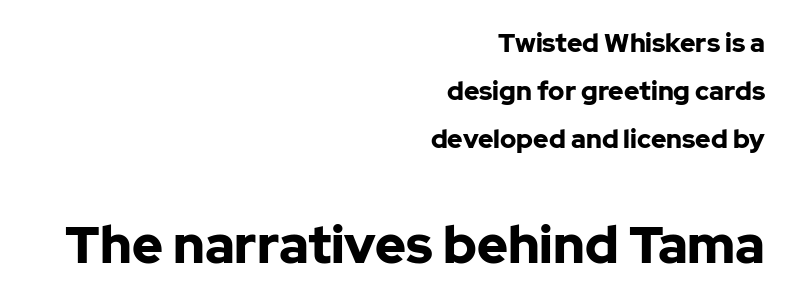
Is the type bold? Yes — the strokes are clearly thick and heavy. Bigger letters appear in the bottom chunk; the top chunk is reduced. Does the copy run flush right? Yes — the right margin is perfectly even. The string is rendered with underlining switched off.
